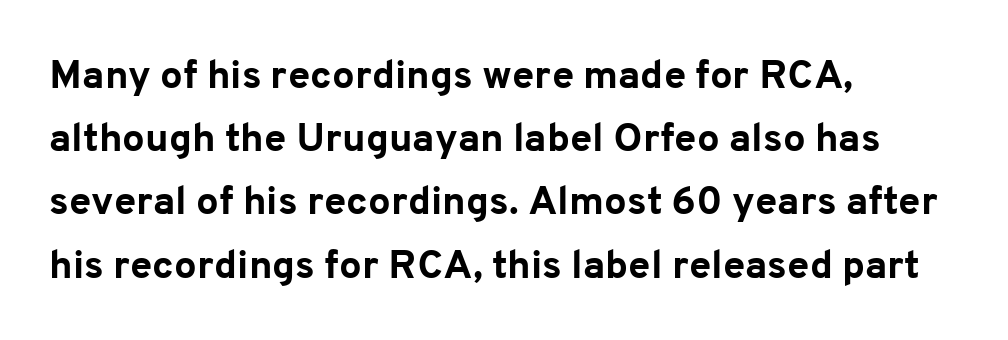
Q: Is the text bold? A: Yes.
Q: Is the text italic (slanted)? A: No, it is upright.
Q: Is the typeface a serif or a sans-serif typeface? A: Sans-serif.
Q: Is the text underlined? A: No.
Q: How is the paragraph aligned? A: Left-aligned.
Q: Is the spacing between letters normal or unusually wide? A: Normal.
Q: Is the spacing between lines tight, normal or loose? A: Normal.
Q: Width (condensed, normal, or wide)? A: Normal.
Q: Stroke contrast? A: Low.
Q: x-height? A: Medium.
Q: Monospaced? A: No.
